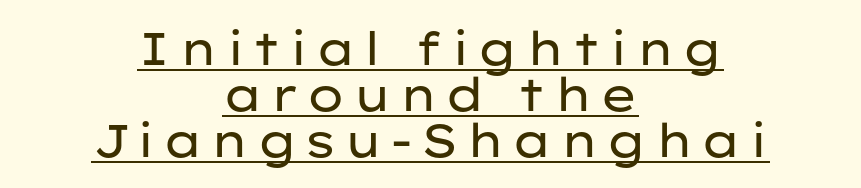
{"serif": "no", "italic": "no", "bold": "no", "weight": "regular", "width": "wide", "stroke_contrast": "low", "x_height": "medium", "monospaced": "no", "underline": "yes", "align": "center", "line_spacing": "tight", "line_spacing_ratio": 1.0, "glyph_px": 46}
